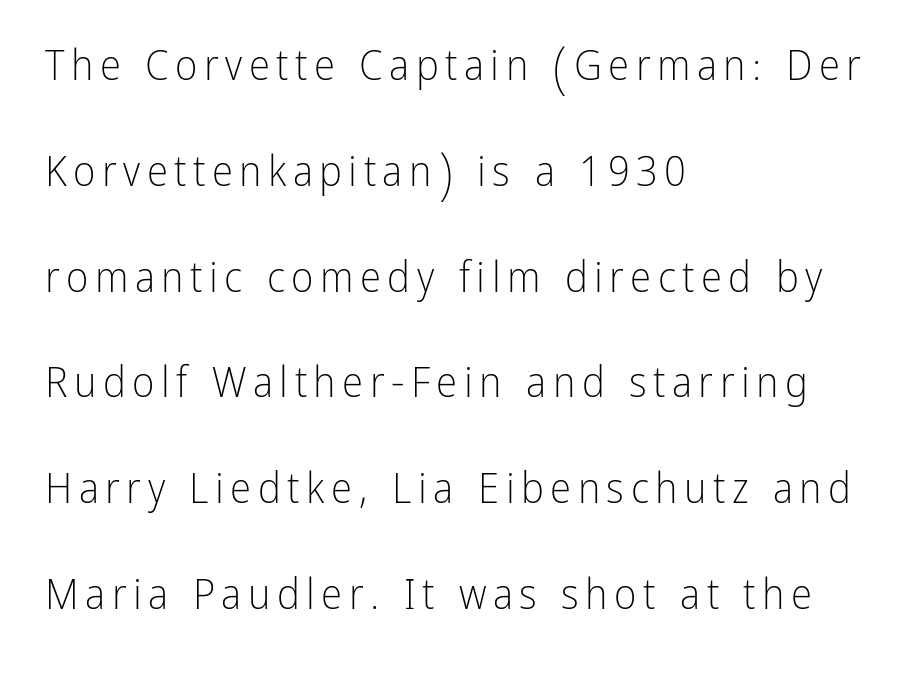
Q: Is the text bold? A: No.
Q: Is the text italic (slanted)? A: No, it is upright.
Q: Is the typeface a serif or a sans-serif typeface? A: Sans-serif.
Q: Is the text underlined? A: No.
Q: How is the paragraph aligned? A: Left-aligned.
Q: Is the spacing between lines tight, normal or loose? A: Loose.
Q: Width (condensed, normal, or wide)? A: Condensed.
Q: Stroke contrast? A: Low.
Q: x-height? A: Medium.
Q: Monospaced? A: No.
